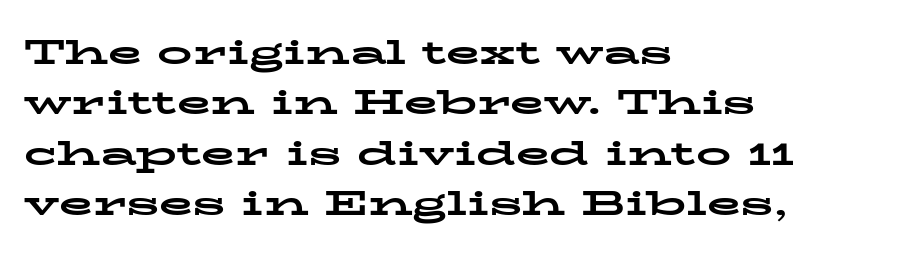
Q: Is the text bold? A: Yes.
Q: Is the text italic (slanted)? A: No, it is upright.
Q: Is the typeface a serif or a sans-serif typeface? A: Serif.
Q: Is the text underlined? A: No.
Q: How is the paragraph aligned? A: Left-aligned.
Q: Is the spacing between letters normal or unusually wide? A: Normal.
Q: Is the spacing between lines tight, normal or loose? A: Normal.
Q: Width (condensed, normal, or wide)? A: Wide.
Q: Stroke contrast? A: Low.
Q: x-height? A: Medium.
Q: Monospaced? A: No.
